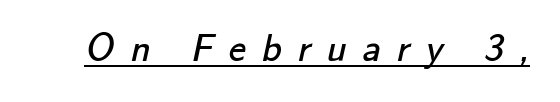
{"serif": "no", "bold": "no", "weight": "regular", "width": "normal", "stroke_contrast": "low", "x_height": "small", "monospaced": "no", "underline": "yes", "letter_spacing": "wide", "letter_spacing_em": 0.4, "glyph_px": 39}
